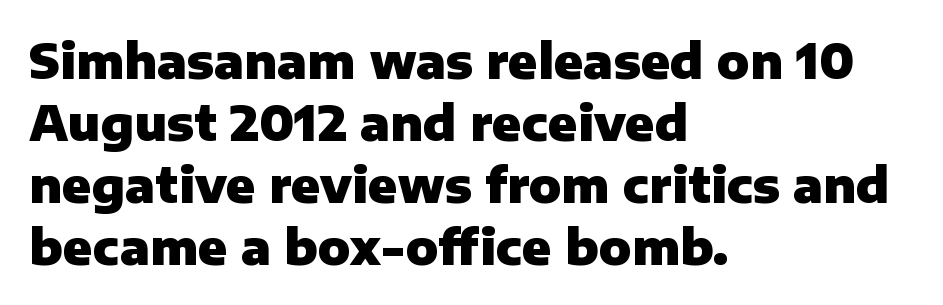
Q: Is the text bold? A: Yes.
Q: Is the text italic (slanted)? A: No, it is upright.
Q: Is the typeface a serif or a sans-serif typeface? A: Sans-serif.
Q: Is the text underlined? A: No.
Q: How is the paragraph aligned? A: Left-aligned.
Q: Is the spacing between letters normal or unusually wide? A: Normal.
Q: Is the spacing between lines tight, normal or loose? A: Normal.
Q: Width (condensed, normal, or wide)? A: Normal.
Q: Stroke contrast? A: Low.
Q: x-height? A: Medium.
Q: Monospaced? A: No.
